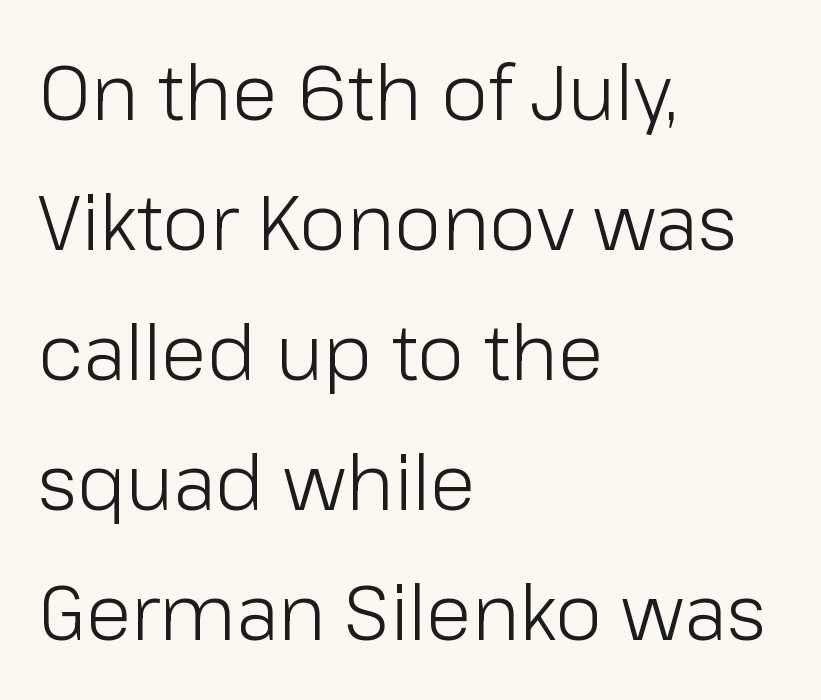
The image shows 76 px light sans-serif type, upright; set left-aligned, line spacing 1.71x, normal letter spacing, not underlined; low stroke contrast and a medium x-height.
